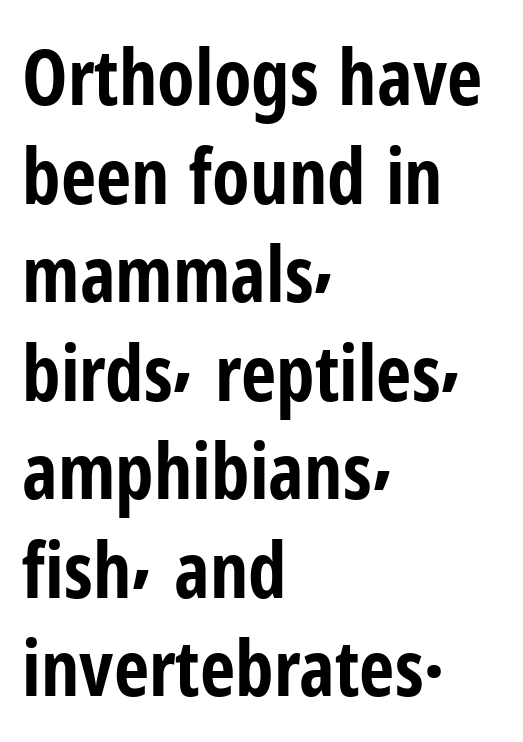
Q: Is the text bold? A: Yes.
Q: Is the text italic (slanted)? A: No, it is upright.
Q: Is the typeface a serif or a sans-serif typeface? A: Sans-serif.
Q: Is the text underlined? A: No.
Q: How is the paragraph aligned? A: Left-aligned.
Q: Is the spacing between letters normal or unusually wide? A: Normal.
Q: Is the spacing between lines tight, normal or loose? A: Normal.
Q: Width (condensed, normal, or wide)? A: Condensed.
Q: Stroke contrast? A: Low.
Q: x-height? A: Medium.
Q: Monospaced? A: No.
